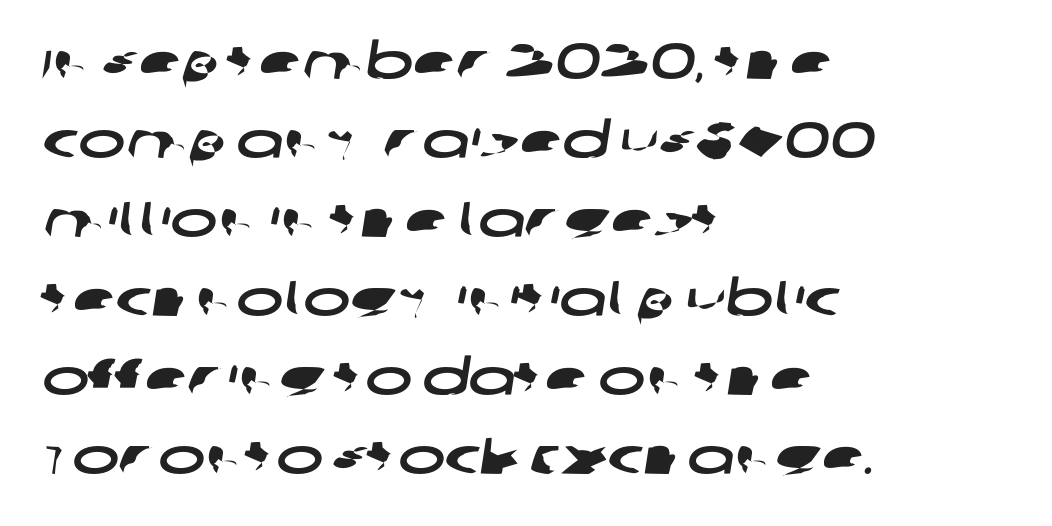
{"serif": "no", "width": "wide", "stroke_contrast": "low", "x_height": "large", "monospaced": "no", "underline": "no", "align": "left", "line_spacing": "normal", "line_spacing_ratio": 1.58, "letter_spacing": "normal", "letter_spacing_em": 0.0, "glyph_px": 50}
